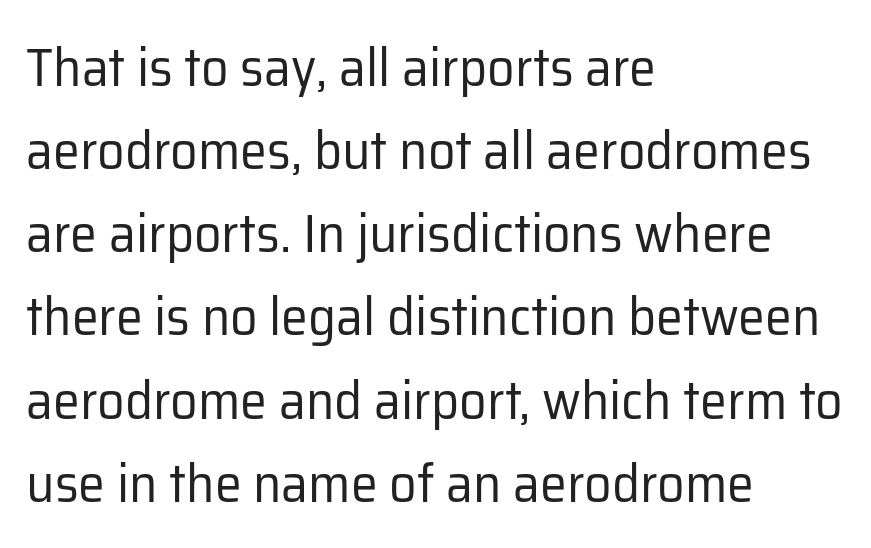
Left-aligned paragraph, ragged on the right. The line texture is even and compact thanks to regular tracking. Whoever set this chose a conventional vertical rhythm. Glance below the letters and you will spot only blank space. You could not count columns in this text — the font is proportionally spaced.
